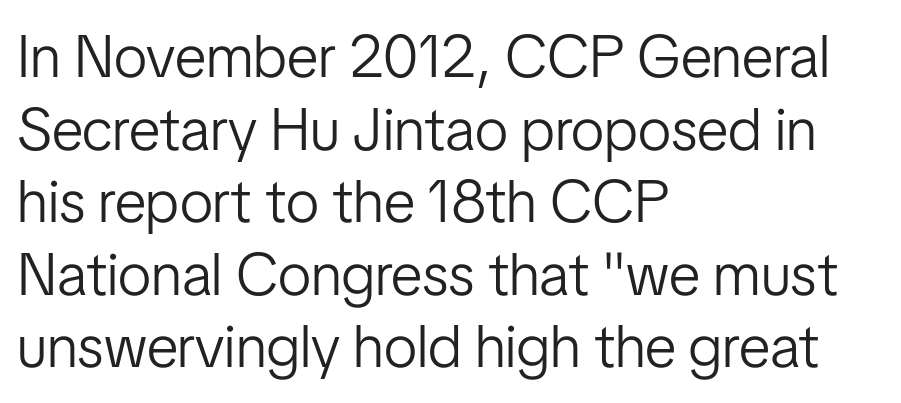
Q: Is the text bold? A: No.
Q: Is the text italic (slanted)? A: No, it is upright.
Q: Is the typeface a serif or a sans-serif typeface? A: Sans-serif.
Q: Is the text underlined? A: No.
Q: How is the paragraph aligned? A: Left-aligned.
Q: Is the spacing between letters normal or unusually wide? A: Normal.
Q: Width (condensed, normal, or wide)? A: Condensed.
Q: Stroke contrast? A: Low.
Q: x-height? A: Medium.
Q: Monospaced? A: No.
